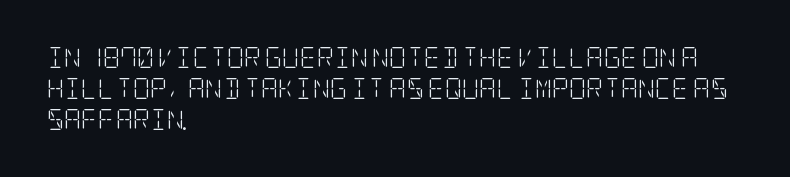
{"italic": "no", "bold": "no", "underline": "no", "align": "left", "line_spacing": "normal", "line_spacing_ratio": 1.47, "letter_spacing": "normal", "letter_spacing_em": 0.0, "glyph_px": 21}
